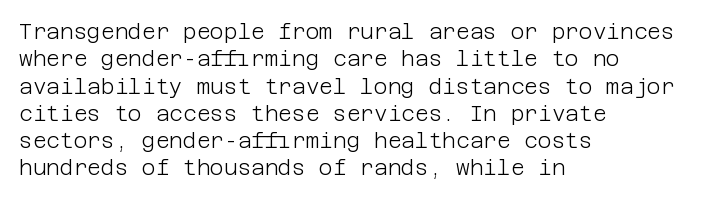
The image shows 21 px text type, upright; set left-aligned, normal line spacing (1.3x), normal letter spacing, not underlined.
